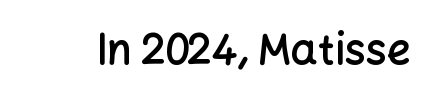
{"serif": "no", "italic": "no", "bold": "semi", "weight": "semibold", "width": "normal", "stroke_contrast": "low", "x_height": "medium", "monospaced": "no", "underline": "no", "letter_spacing": "normal", "letter_spacing_em": 0.0, "glyph_px": 42}
